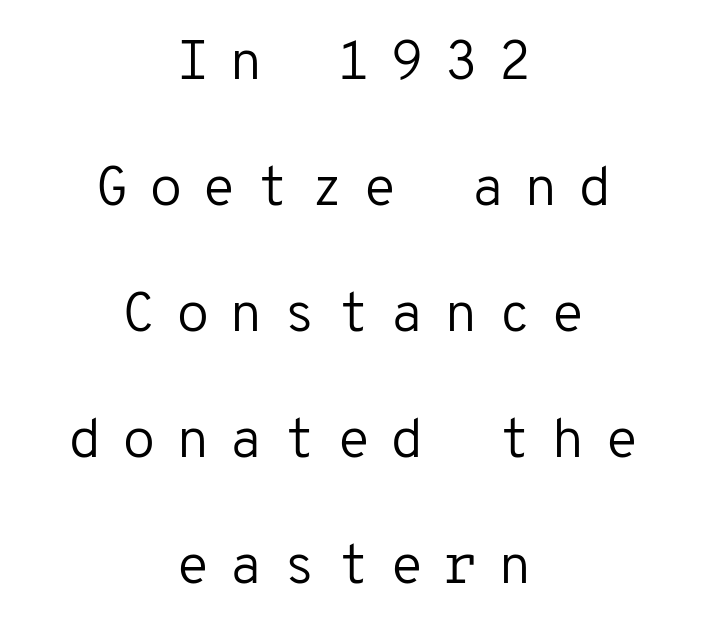
The image shows 55 px regular-weight sans-serif type, upright, monospaced; set centered, loose line spacing (2.29x), unusually wide letter spacing (+0.36 em), not underlined; low stroke contrast and a medium x-height.
